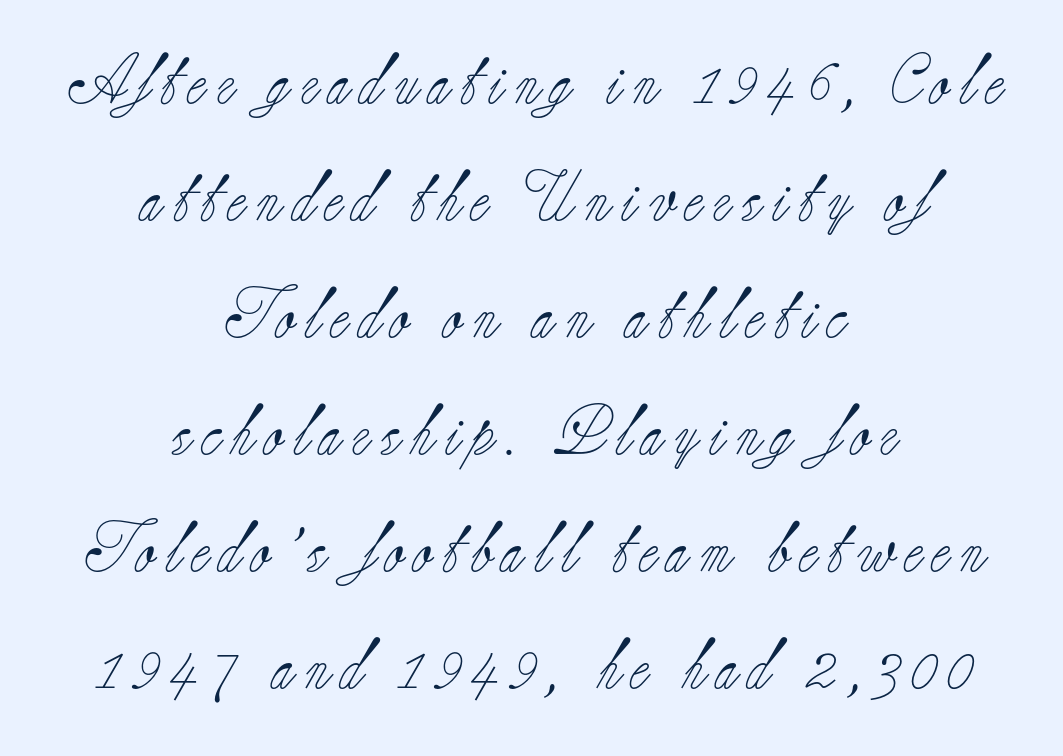
Q: Is the text bold? A: No.
Q: Is the text italic (slanted)? A: Yes.
Q: Is the typeface a serif or a sans-serif typeface? A: Serif.
Q: Is the text underlined? A: No.
Q: How is the paragraph aligned? A: Centered.
Q: Is the spacing between letters normal or unusually wide? A: Unusually wide.
Q: Is the spacing between lines tight, normal or loose? A: Loose.
Q: Width (condensed, normal, or wide)? A: Normal.
Q: Stroke contrast? A: Low.
Q: x-height? A: Small.
Q: Monospaced? A: No.
